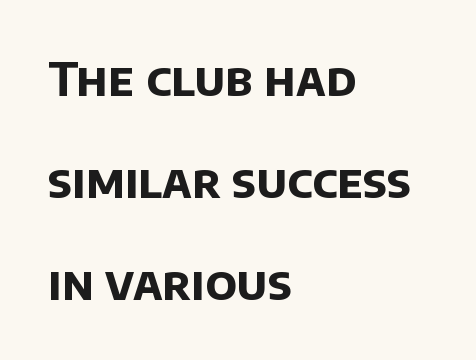
The image shows 46 px bold sans-serif type; set left-aligned, loose line spacing (2.22x), normal letter spacing, not underlined; low stroke contrast and a large x-height.
